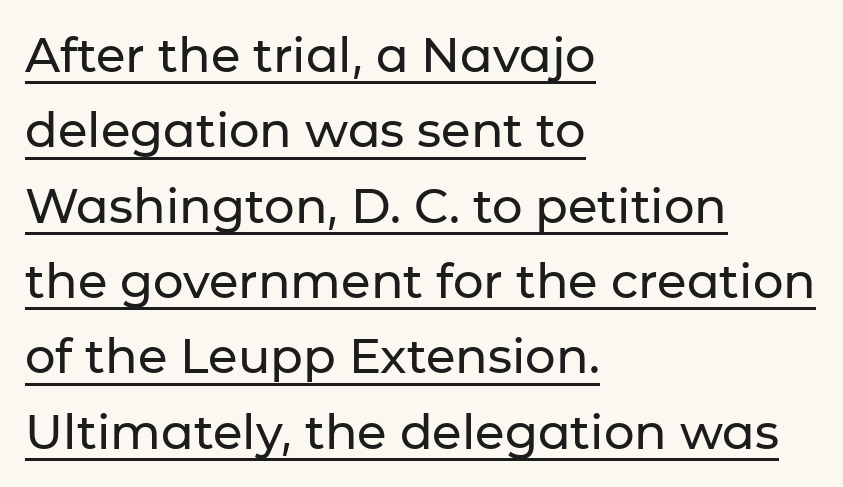
Q: Is the text italic (slanted)? A: No, it is upright.
Q: Is the typeface a serif or a sans-serif typeface? A: Sans-serif.
Q: Is the text underlined? A: Yes.
Q: How is the paragraph aligned? A: Left-aligned.
Q: Is the spacing between letters normal or unusually wide? A: Normal.
Q: Is the spacing between lines tight, normal or loose? A: Normal.
Q: Width (condensed, normal, or wide)? A: Normal.
Q: Stroke contrast? A: Low.
Q: x-height? A: Medium.
Q: Monospaced? A: No.
